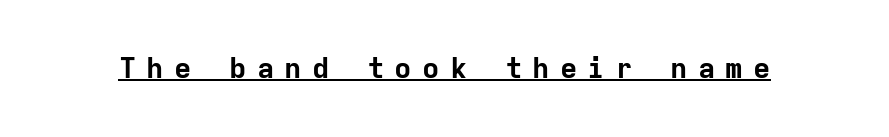
No italicization has been applied; the sample stays upright. Does extra space separate the letters? Yes, quite a lot of it. You can see a thin bar hugging the bottom of the glyphs. In terms of weight, the rendering is a true, heavy bold. Monospaced: the letters line up in strict vertical columns. The typeface chosen for these lines omits serifs.
